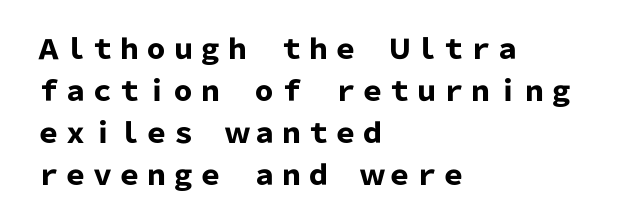
The image shows 27 px bold type, upright; set left-aligned, normal line spacing (1.55x), normal letter spacing, not underlined.
